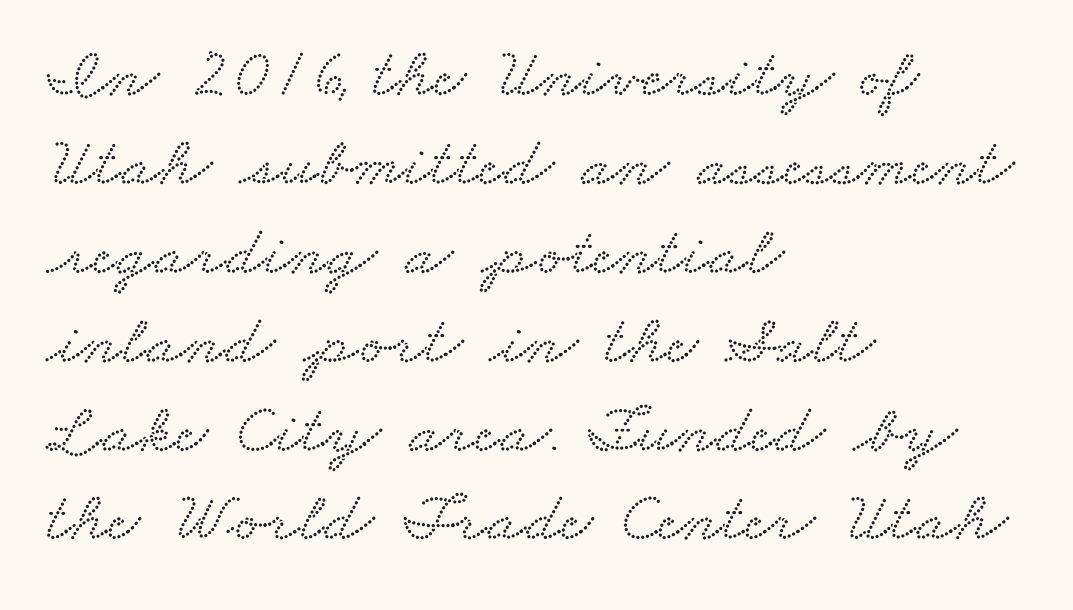
Q: Is the typeface a serif or a sans-serif typeface? A: Serif.
Q: Is the text underlined? A: No.
Q: How is the paragraph aligned? A: Left-aligned.
Q: Is the spacing between letters normal or unusually wide? A: Normal.
Q: Is the spacing between lines tight, normal or loose? A: Normal.
Q: Width (condensed, normal, or wide)? A: Wide.
Q: Stroke contrast? A: Low.
Q: x-height? A: Small.
Q: Monospaced? A: No.
